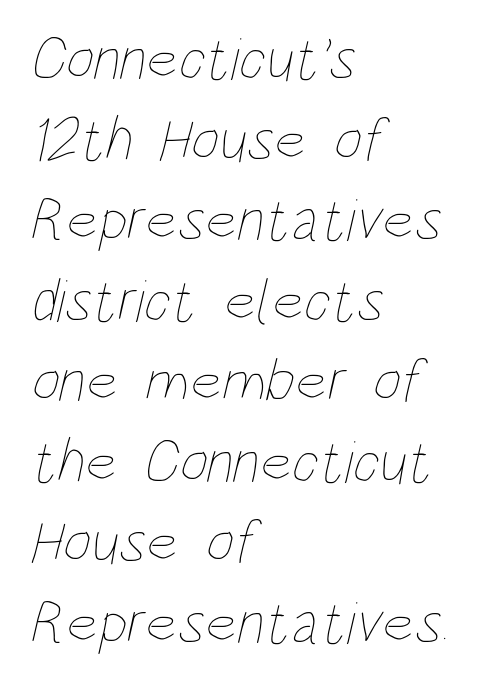
Q: Is the text bold? A: No.
Q: Is the text underlined? A: No.
Q: How is the paragraph aligned? A: Left-aligned.
Q: Is the spacing between letters normal or unusually wide? A: Normal.
Q: Is the spacing between lines tight, normal or loose? A: Normal.
Q: Width (condensed, normal, or wide)? A: Condensed.
Q: Stroke contrast? A: Low.
Q: x-height? A: Large.
Q: Monospaced? A: No.
